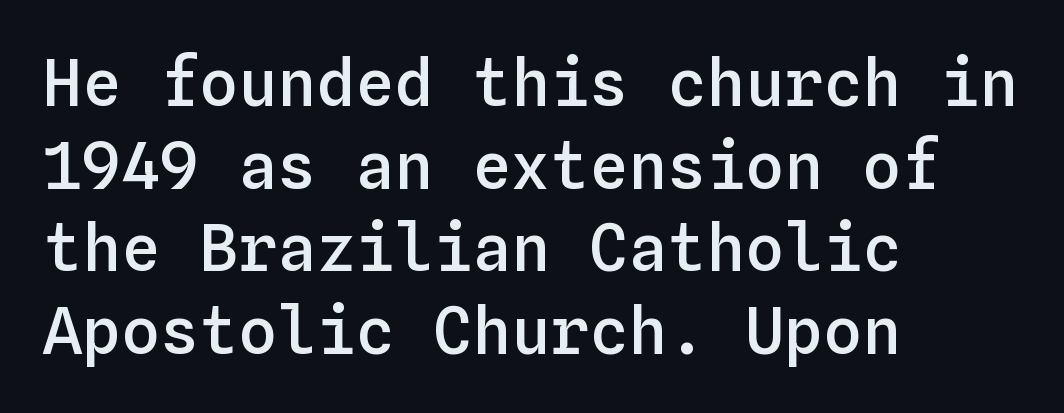
Q: Is the text bold? A: Semi-bold.
Q: Is the text italic (slanted)? A: No, it is upright.
Q: Is the text underlined? A: No.
Q: How is the paragraph aligned? A: Left-aligned.
Q: Is the spacing between letters normal or unusually wide? A: Normal.
Q: Is the spacing between lines tight, normal or loose? A: Normal.
Q: Width (condensed, normal, or wide)? A: Normal.
Q: Stroke contrast? A: Low.
Q: x-height? A: Medium.
Q: Monospaced? A: Yes.
